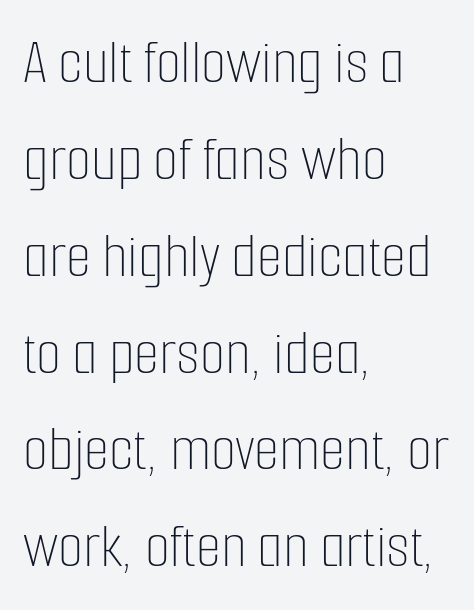
The image shows 65 px thin, condensed type, upright; set left-aligned, normal line spacing (1.49x), normal letter spacing, not underlined; low stroke contrast and a medium x-height.
